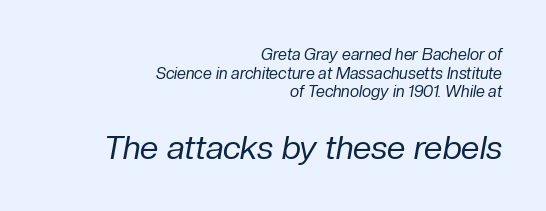
The image shows 33 px regular-weight type, italic (leaning right); set right-aligned, line spacing 1.17x, normal letter spacing, not underlined; the second (bottom) block is 2.06x larger; low stroke contrast and a medium x-height.
